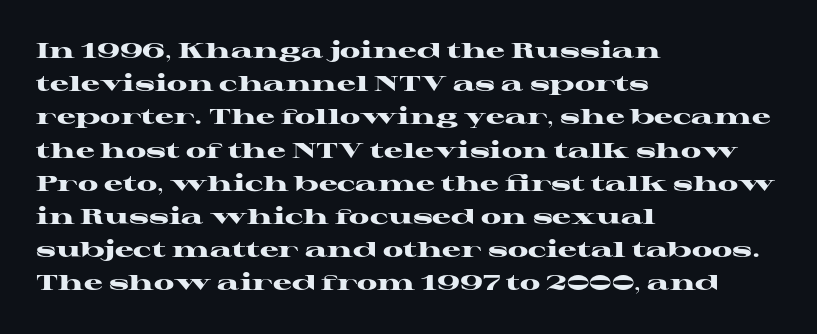
{"italic": "no", "bold": "yes", "underline": "no", "align": "left", "line_spacing": "normal", "line_spacing_ratio": 1.58, "letter_spacing": "normal", "letter_spacing_em": 0.0, "glyph_px": 21}
